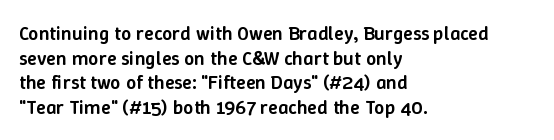
The image shows 20 px text type, upright; set left-aligned, line spacing 1.23x, normal letter spacing, not underlined.
